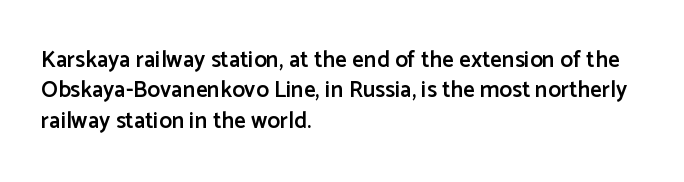
The space between consecutive lines is moderate. Each glyph is drawn with semibold strokes, heavier than normal yet not fully bold. Casual observation: everything's shoved over to the left. Letters rest on an invisible, unmarked baseline. It's the straight-up-and-down kind of type. Standard letterfit; no display-style spreading of the glyphs.
